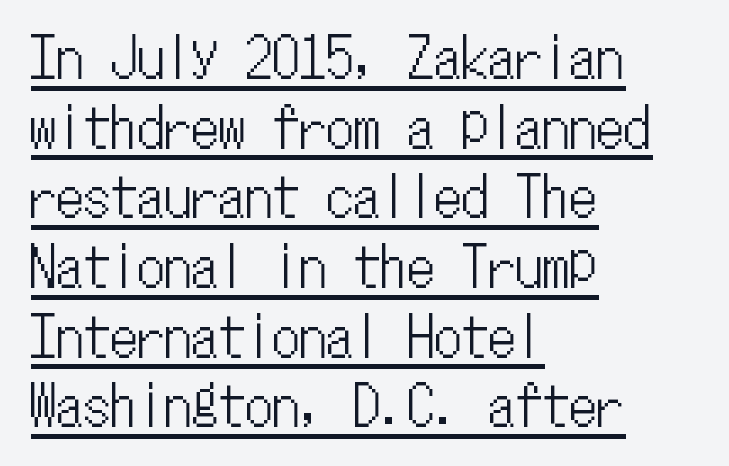
What stands out about the letter spacing? Nothing — it is the standard amount. This sample is left-justified, so line endings fall wherever the words run out. The string is rendered with underlining switched on. This sample has the even, mechanical cadence of fixed-width lettering. The font's upright variant was chosen for this text.
